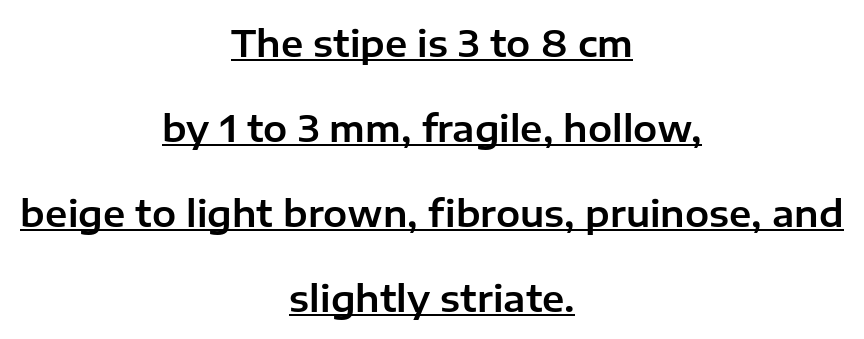
The image shows 36 px sans-serif type, upright; set centered, loose line spacing (2.36x), normal letter spacing, underlined; low stroke contrast and a medium x-height.
